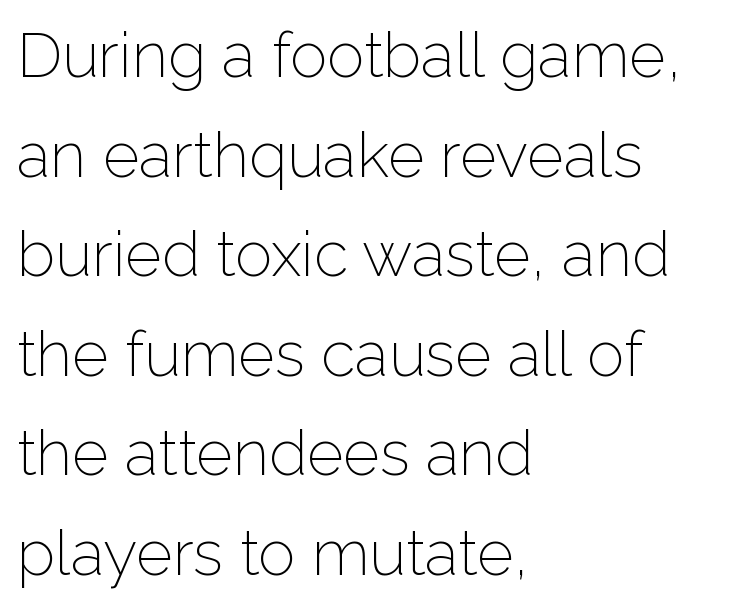
The image shows 63 px light sans-serif type, upright; set left-aligned, normal line spacing (1.58x), normal letter spacing, not underlined; low stroke contrast and a medium x-height.
